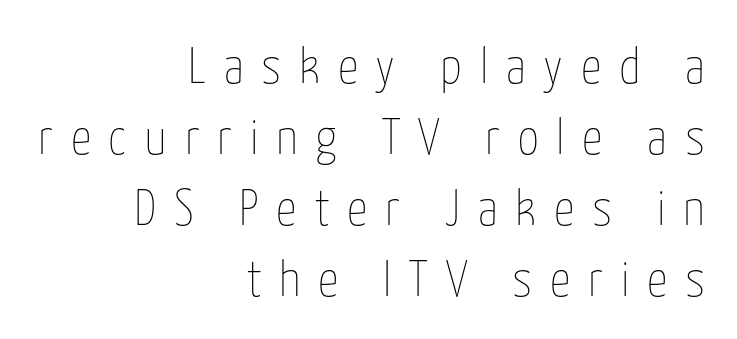
Inter-character spacing is expanded well beyond the font's built-in metrics. The type sits square on the baseline with zero lean. Letters rest on an invisible, unmarked baseline. The rendering uses natural spacing where letterforms have individual widths. The setting favours the right margin, as signatures and pull-quotes sometimes do. Is there much room between lines? A standard amount, neither cramped nor airy.
